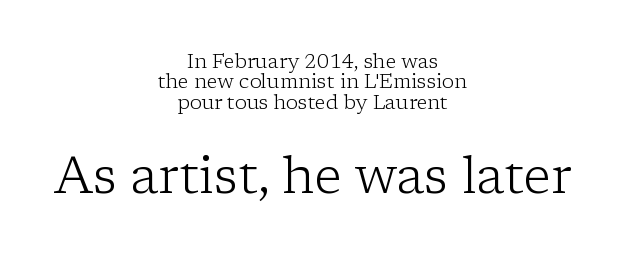
{"serif": "yes", "italic": "no", "bold": "no", "weight": "light", "width": "normal", "stroke_contrast": "low", "x_height": "medium", "monospaced": "no", "underline": "no", "align": "center", "line_spacing": "tight", "line_spacing_ratio": 1.02, "letter_spacing": "normal", "letter_spacing_em": 0.0, "larger_block": "second", "size_ratio": 2.55, "glyph_px": 51}
